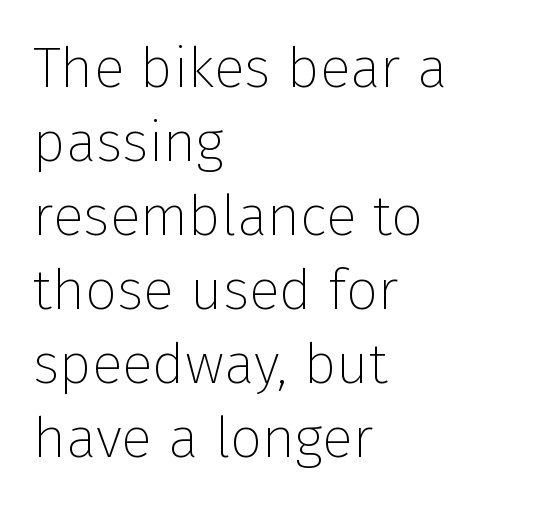
Baseline-to-baseline distance is the conventional proportion of letter height. The font sits on the lighter half of the weight spectrum, regular included. Spacing verdict: proportional, widths tailored to each character. The specimen omits any rule beneath the text block's lines.
